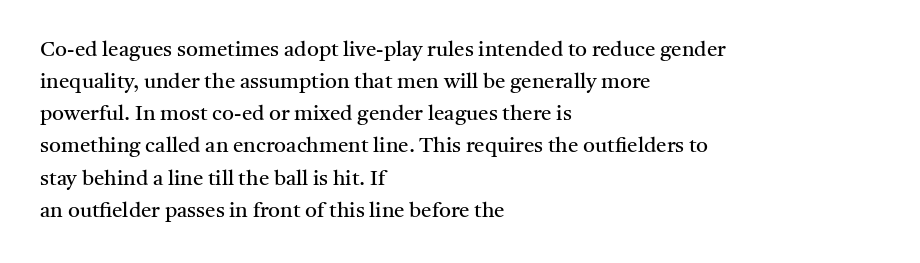
The image shows 21 px text type, upright; set left-aligned, normal line spacing (1.53x), normal letter spacing, not underlined.
